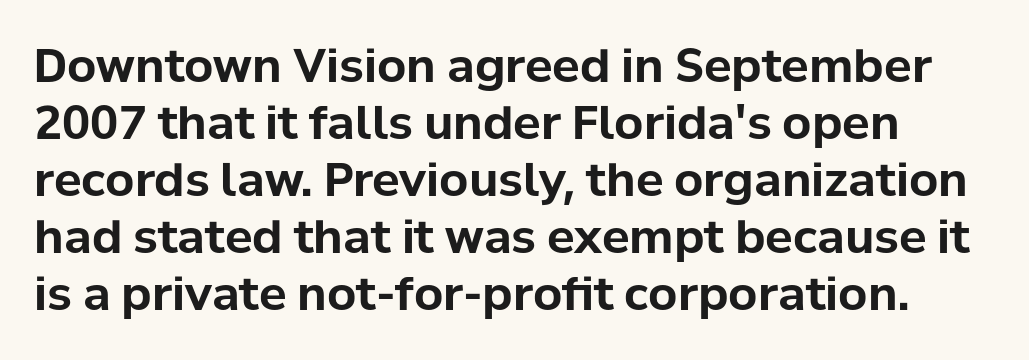
The image shows 46 px bold sans-serif type, upright; set line spacing 1.24x, normal letter spacing, not underlined; low stroke contrast and a medium x-height.
